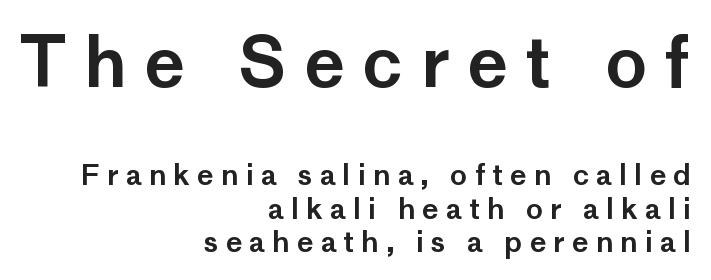
The image shows 69 px sans-serif type, upright; set right-aligned, line spacing 1.2x, unusually wide letter spacing (+0.26 em), not underlined; the first (top) block is 2.46x larger; low stroke contrast and a medium x-height.
